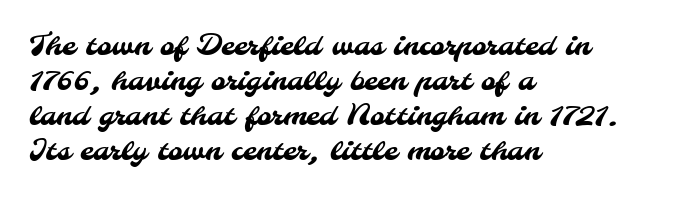
{"serif": "no", "width": "normal", "stroke_contrast": "medium", "x_height": "small", "monospaced": "no", "underline": "no", "align": "left", "line_spacing": "normal", "line_spacing_ratio": 1.25, "letter_spacing": "normal", "letter_spacing_em": 0.0, "glyph_px": 28}
